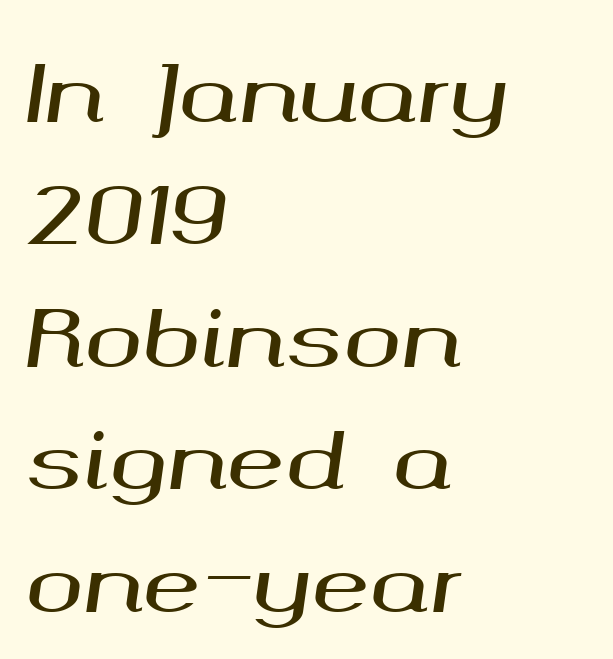
The image shows 78 px wide type, italic (leaning right); set left-aligned, normal line spacing (1.57x), normal letter spacing, not underlined; medium stroke contrast and a medium x-height.
